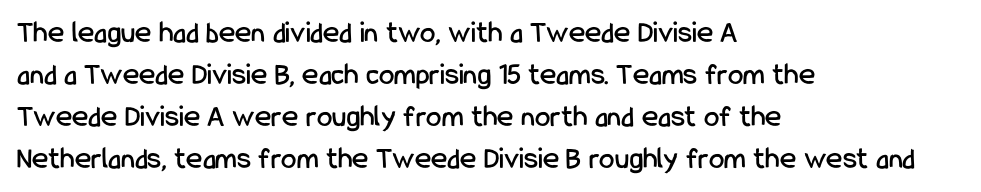
The image shows 31 px condensed sans-serif type, upright; set left-aligned, normal line spacing (1.35x), normal letter spacing, not underlined; low stroke contrast and a medium x-height.
